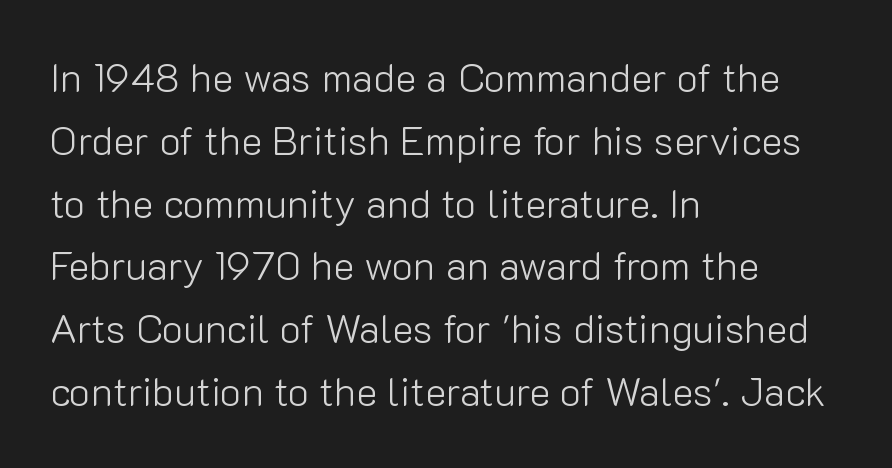
Line spacing here is normal. A clean baseline with only descenders dipping below it. Students, note that the glyphs here touch the page at normal intervals. Heft: none added — not bold. The lettering stays uniformly vertical, giving the passage a roman look.
